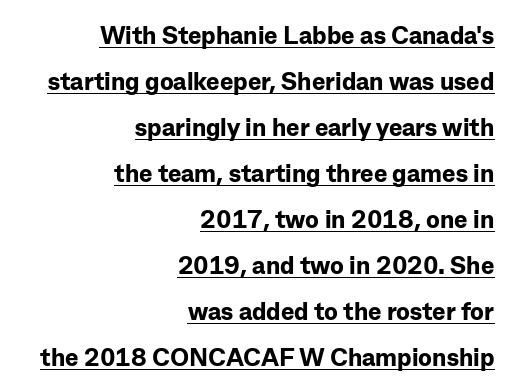
{"italic": "no", "bold": "yes", "underline": "yes", "align": "right", "line_spacing_ratio": 1.84, "letter_spacing": "normal", "letter_spacing_em": 0.0, "glyph_px": 25}
